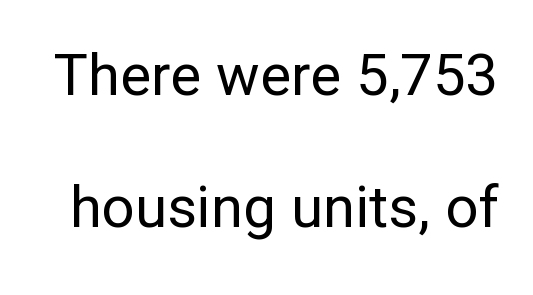
{"serif": "no", "italic": "no", "bold": "no", "weight": "regular", "width": "normal", "stroke_contrast": "low", "x_height": "medium", "monospaced": "no", "underline": "no", "line_spacing": "loose", "line_spacing_ratio": 2.28, "letter_spacing": "normal", "letter_spacing_em": 0.0, "glyph_px": 58}
